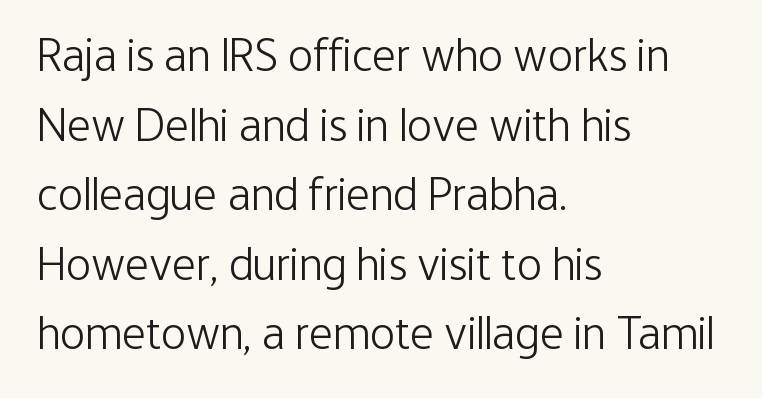
Q: Is the text bold? A: No.
Q: Is the text italic (slanted)? A: No, it is upright.
Q: Is the typeface a serif or a sans-serif typeface? A: Sans-serif.
Q: Is the text underlined? A: No.
Q: How is the paragraph aligned? A: Left-aligned.
Q: Is the spacing between letters normal or unusually wide? A: Normal.
Q: Is the spacing between lines tight, normal or loose? A: Normal.
Q: Width (condensed, normal, or wide)? A: Condensed.
Q: Stroke contrast? A: Low.
Q: x-height? A: Medium.
Q: Monospaced? A: No.
